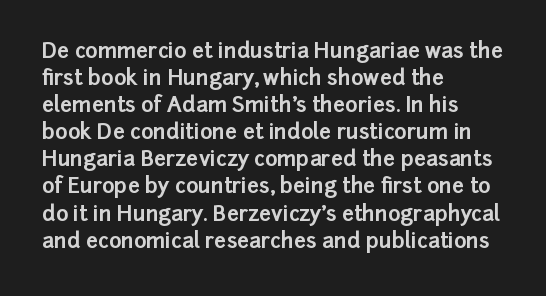
The space directly below the letters is spotless. In terms of leading, this rendering sits right in the middle. Notice how the stems are strictly vertical — no italics here. Honestly, the letter spacing is just normal — you wouldn't notice it. Typesetter's note: full bold, strokes at maximum text heaviness.
